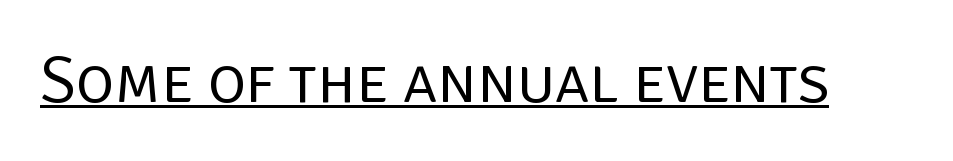
Letter spacing: default. Proportional: the letters do not fall into vertical columns. Letterform terminals end flat and unadorned throughout the passage. The lettering stays uniformly vertical, giving the passage a roman look. Vertical stems look standard width or narrower in stroke. Like a heading marked for emphasis, these lines bear an underscore.
